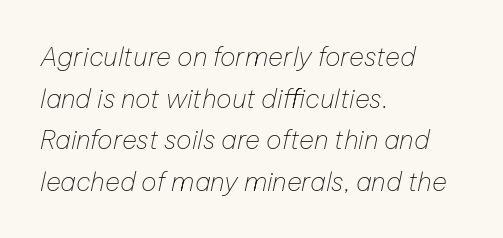
Q: Is the text bold? A: No.
Q: Is the text italic (slanted)? A: Yes, it leans right by about 12 degrees.
Q: Is the text underlined? A: No.
Q: How is the paragraph aligned? A: Left-aligned.
Q: Is the spacing between letters normal or unusually wide? A: Normal.
Q: Is the spacing between lines tight, normal or loose? A: Normal.
